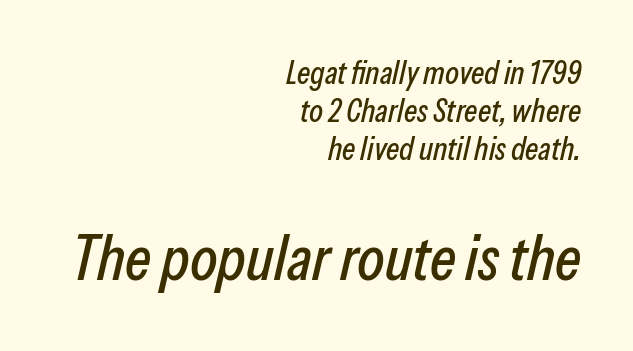
Q: Is the text italic (slanted)? A: Yes, it leans right by about 13 degrees.
Q: Is the text underlined? A: No.
Q: How is the paragraph aligned? A: Right-aligned.
Q: Is the spacing between letters normal or unusually wide? A: Normal.
Q: Which block of text is set in a larger size, the first (top) or the second (bottom)? A: The second (bottom) one.
Q: Width (condensed, normal, or wide)? A: Condensed.
Q: Stroke contrast? A: Low.
Q: x-height? A: Medium.
Q: Monospaced? A: No.
